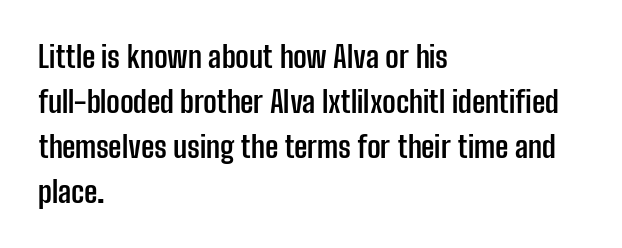
Q: Is the text bold? A: Yes.
Q: Is the text italic (slanted)? A: No, it is upright.
Q: Is the typeface a serif or a sans-serif typeface? A: Sans-serif.
Q: Is the text underlined? A: No.
Q: How is the paragraph aligned? A: Left-aligned.
Q: Is the spacing between letters normal or unusually wide? A: Normal.
Q: Is the spacing between lines tight, normal or loose? A: Normal.
Q: Width (condensed, normal, or wide)? A: Condensed.
Q: Stroke contrast? A: Low.
Q: x-height? A: Medium.
Q: Monospaced? A: No.
